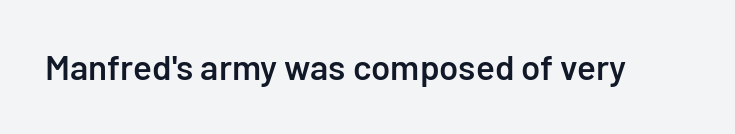
The image shows 35 px semibold sans-serif type, upright; set normal letter spacing, not underlined; low stroke contrast and a medium x-height.
